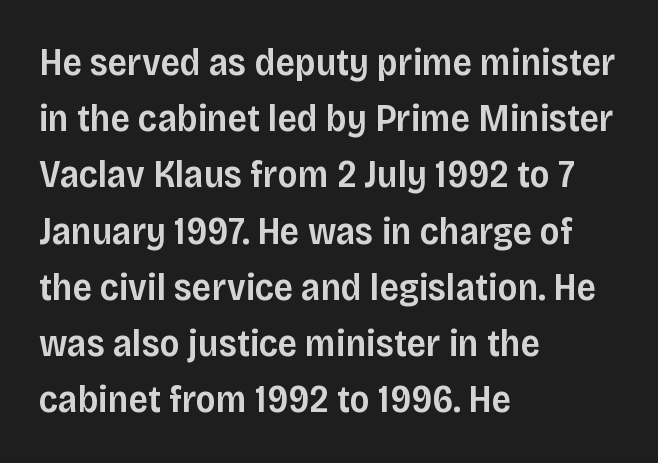
The image shows 38 px semibold sans-serif type, upright; set left-aligned, normal line spacing (1.48x), normal letter spacing, not underlined; low stroke contrast and a large x-height.
